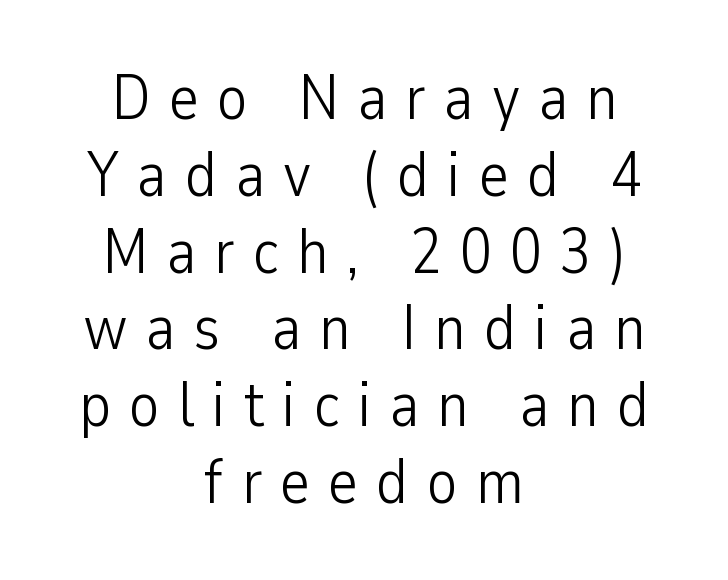
The image shows 64 px light, condensed sans-serif type, upright; set centered, line spacing 1.2x, unusually wide letter spacing (+0.28 em), not underlined; low stroke contrast and a medium x-height.
